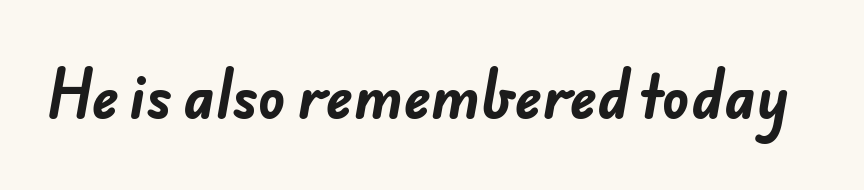
{"serif": "no", "bold": "yes", "weight": "bold", "width": "normal", "stroke_contrast": "low", "x_height": "small", "monospaced": "no", "underline": "no", "letter_spacing": "normal", "letter_spacing_em": 0.0, "glyph_px": 57}
